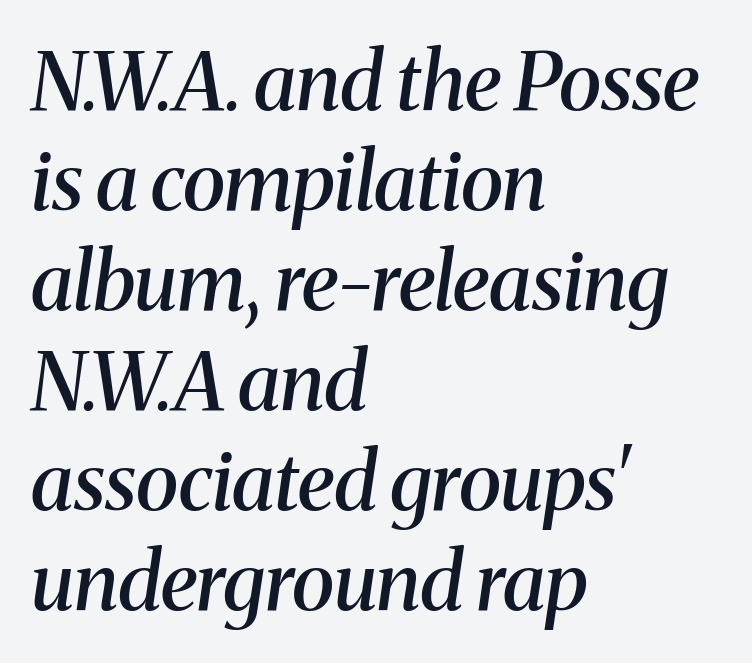
Q: Is the text bold? A: Semi-bold.
Q: Is the text italic (slanted)? A: Yes, it leans right by about 8 degrees.
Q: Is the typeface a serif or a sans-serif typeface? A: Serif.
Q: Is the text underlined? A: No.
Q: How is the paragraph aligned? A: Left-aligned.
Q: Is the spacing between letters normal or unusually wide? A: Normal.
Q: Is the spacing between lines tight, normal or loose? A: Normal.
Q: Width (condensed, normal, or wide)? A: Normal.
Q: Stroke contrast? A: Medium.
Q: x-height? A: Medium.
Q: Monospaced? A: No.
